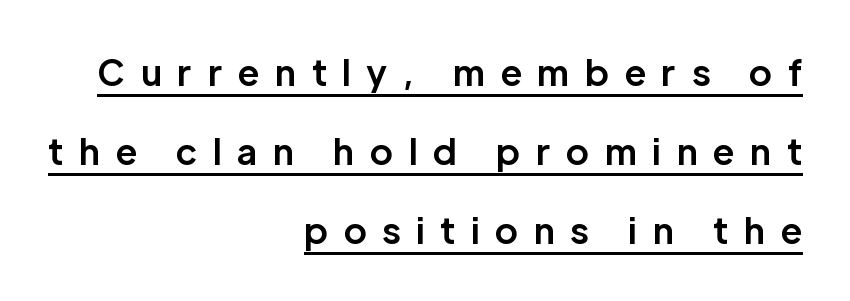
{"serif": "no", "italic": "no", "bold": "yes", "weight": "bold", "width": "normal", "stroke_contrast": "low", "x_height": "medium", "monospaced": "no", "underline": "yes", "align": "right", "line_spacing": "loose", "line_spacing_ratio": 2.26, "letter_spacing": "wide", "letter_spacing_em": 0.44, "glyph_px": 35}
